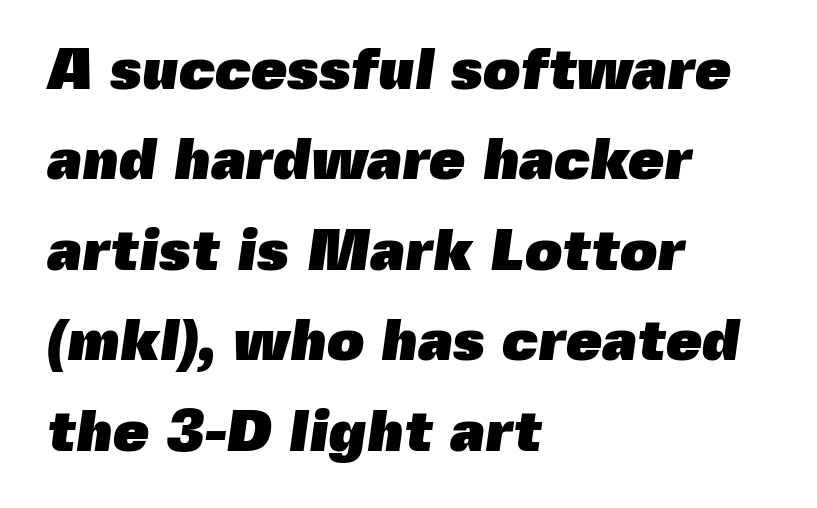
The image shows 58 px heavy sans-serif type; set left-aligned, normal line spacing (1.56x), normal letter spacing, not underlined; a medium x-height.
